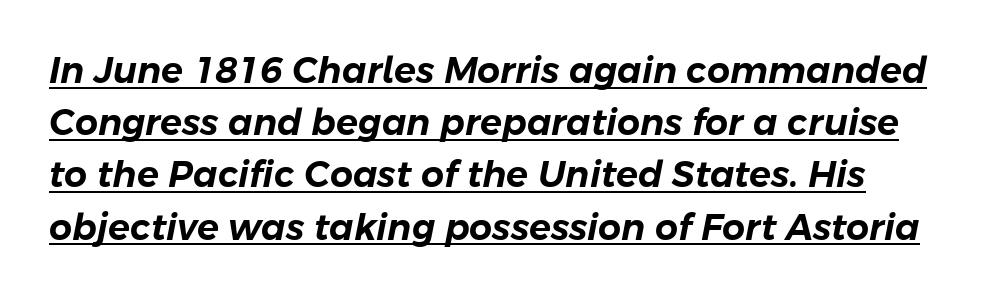
A rule runs beneath these lines of type. Is the letter spacing exaggerated? No — it looks like the ordinary default. Vertically, the passage feels balanced, rows spaced as you'd expect. This sample has the flowing, uneven cadence of proportional lettering.
